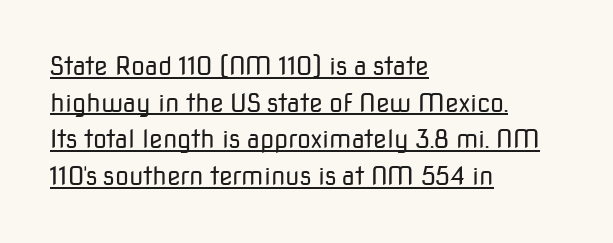
This rendering uses left alignment, leaving the right contour irregular. Quick note: interline space is typical. Default kerning and tracking; the words read as compact shapes. Notice how a bar underscores the lettering throughout. Posture: upright roman.
